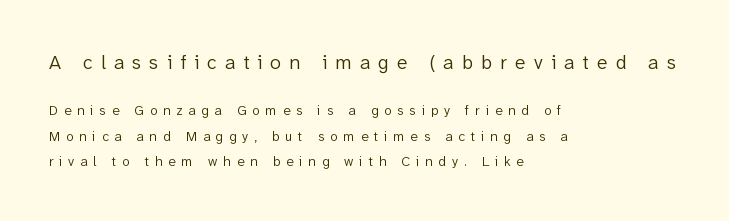
Which chunk is bigger? The first one — the top block dwarfs the bottom. The paragraph shown leans on its left margin. Ink coverage per letter is moderate at most. Check the space under the baseline: it is left empty. The type is letterspaced generously, with wide tracking.
